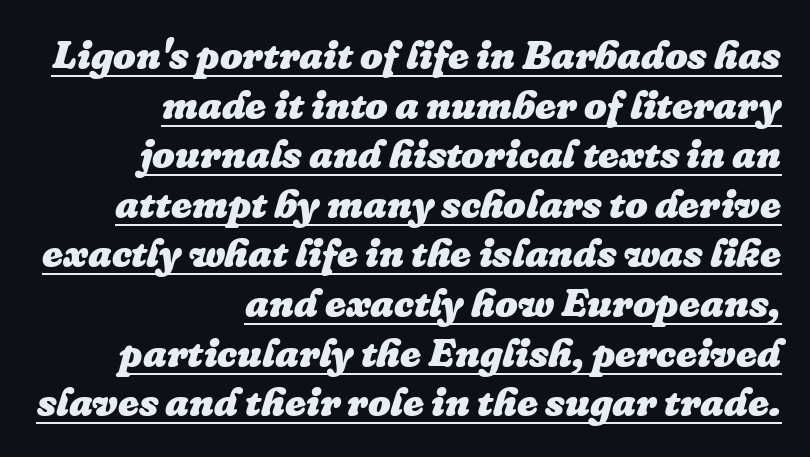
Notice how the passage keeps a crisp vertical edge on the right only. Observe the ordinary spacing: letters are neighbours, not strangers. Somebody hit Ctrl+U on this one — the words are underlined. Quick note: italic.
